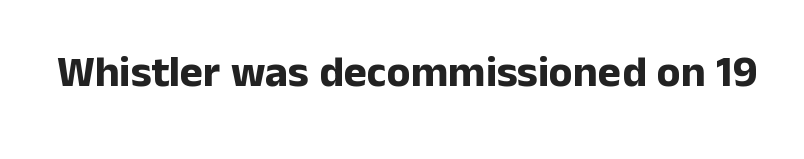
Q: Is the text bold? A: Yes.
Q: Is the text italic (slanted)? A: No, it is upright.
Q: Is the typeface a serif or a sans-serif typeface? A: Sans-serif.
Q: Is the text underlined? A: No.
Q: Is the spacing between letters normal or unusually wide? A: Normal.
Q: Width (condensed, normal, or wide)? A: Normal.
Q: Stroke contrast? A: Low.
Q: x-height? A: Medium.
Q: Monospaced? A: No.
